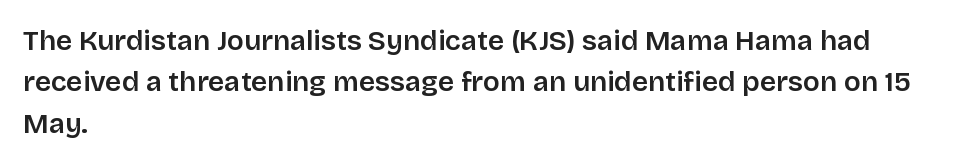
The image shows 28 px semibold sans-serif type, upright; set left-aligned, normal line spacing (1.48x), normal letter spacing, not underlined; low stroke contrast and a large x-height.
